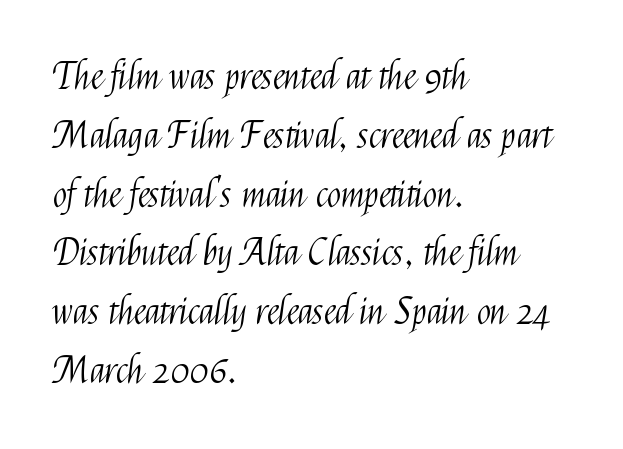
The image shows 37 px light, condensed sans-serif type; set left-aligned, normal line spacing (1.59x), normal letter spacing, not underlined; medium stroke contrast and a medium x-height.
